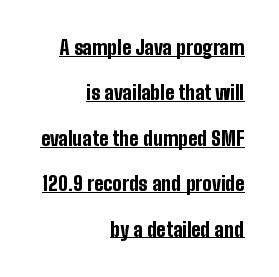
{"italic": "no", "bold": "yes", "underline": "yes", "align": "right", "line_spacing": "loose", "line_spacing_ratio": 2.27, "letter_spacing": "normal", "letter_spacing_em": 0.0, "glyph_px": 20}
